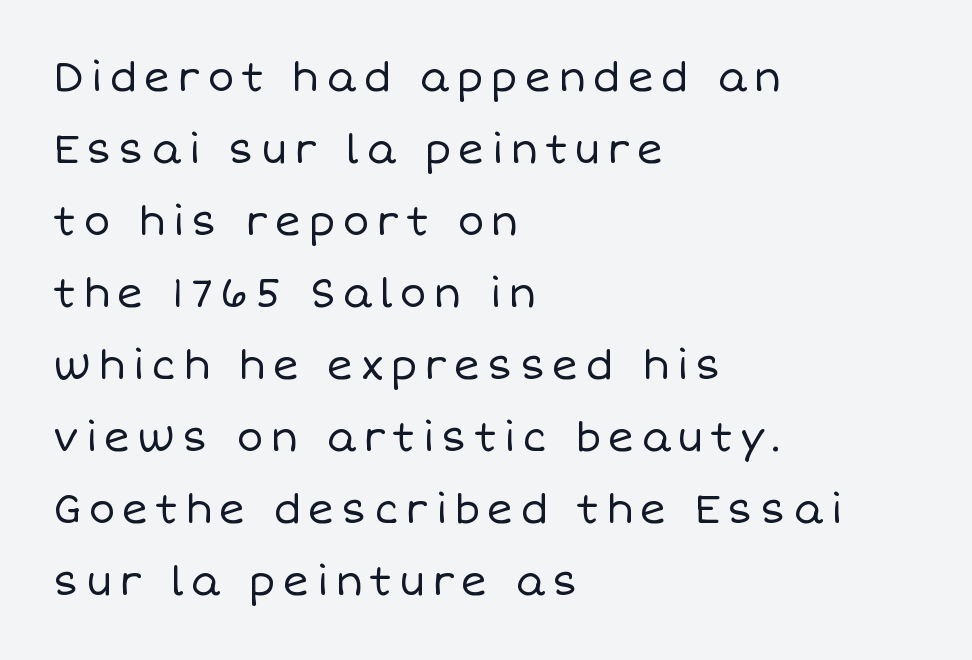
Q: Is the text bold? A: No.
Q: Is the text italic (slanted)? A: No, it is upright.
Q: Is the text underlined? A: No.
Q: How is the paragraph aligned? A: Left-aligned.
Q: Width (condensed, normal, or wide)? A: Normal.
Q: Stroke contrast? A: Low.
Q: x-height? A: Large.
Q: Monospaced? A: No.
